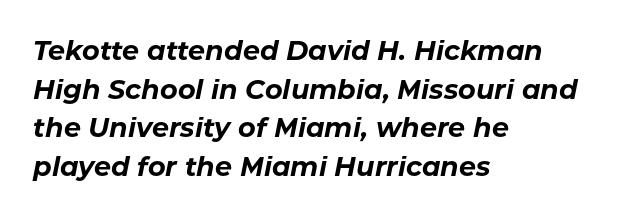
Q: Is the text bold? A: Yes.
Q: Is the text italic (slanted)? A: Yes, it leans right by about 11 degrees.
Q: Is the text underlined? A: No.
Q: How is the paragraph aligned? A: Left-aligned.
Q: Is the spacing between letters normal or unusually wide? A: Normal.
Q: Is the spacing between lines tight, normal or loose? A: Normal.
